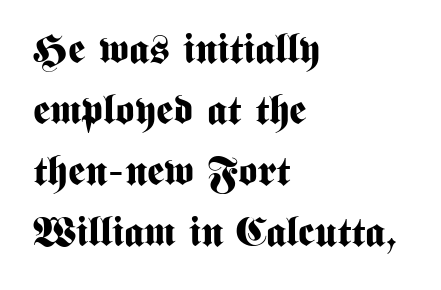
Q: Is the text bold? A: Yes.
Q: Is the text italic (slanted)? A: No, it is upright.
Q: Is the typeface a serif or a sans-serif typeface? A: Sans-serif.
Q: Is the text underlined? A: No.
Q: How is the paragraph aligned? A: Left-aligned.
Q: Is the spacing between letters normal or unusually wide? A: Normal.
Q: Is the spacing between lines tight, normal or loose? A: Normal.
Q: Width (condensed, normal, or wide)? A: Condensed.
Q: Stroke contrast? A: Medium.
Q: x-height? A: Medium.
Q: Monospaced? A: No.
